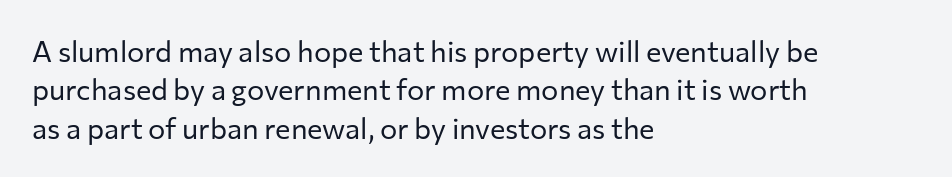
The image shows 29 px regular-weight sans-serif type, upright; set left-aligned, normal line spacing (1.32x), normal letter spacing, not underlined; low stroke contrast and a medium x-height.
